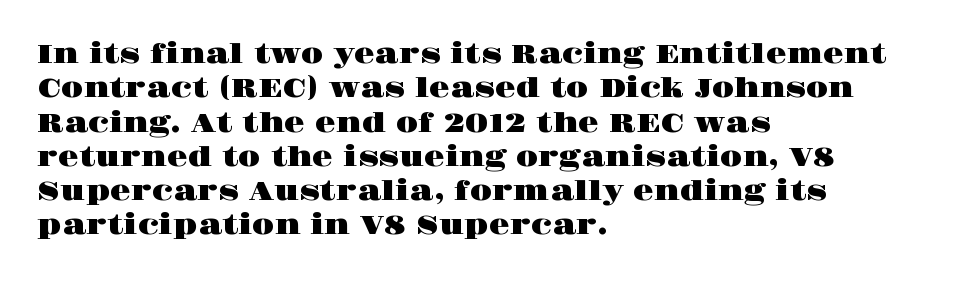
Do the letters lean? They stand straight. Lines of text with bare space underneath. The passage shown stacks its lines at a standard gap. Casual observation: everything's shoved over to the left.
